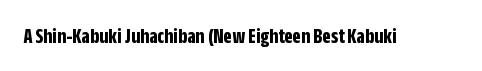
The image shows 22 px bold type, upright; set normal letter spacing, not underlined.
